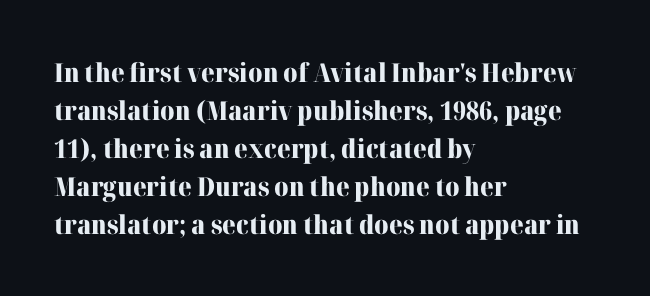
The image shows 26 px bold type, upright; set left-aligned, normal line spacing (1.46x), normal letter spacing, not underlined.
